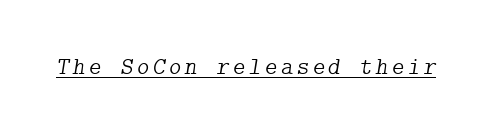
The string is rendered with underlining switched on. Characters are canted at an angle relative to the baseline's perpendicular. Compared with a typical body face, this is equally light or lighter still.
